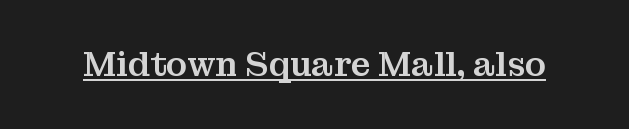
Q: Is the text italic (slanted)? A: No, it is upright.
Q: Is the typeface a serif or a sans-serif typeface? A: Serif.
Q: Is the text underlined? A: Yes.
Q: Is the spacing between letters normal or unusually wide? A: Normal.
Q: Width (condensed, normal, or wide)? A: Normal.
Q: Stroke contrast? A: Medium.
Q: x-height? A: Medium.
Q: Monospaced? A: No.
